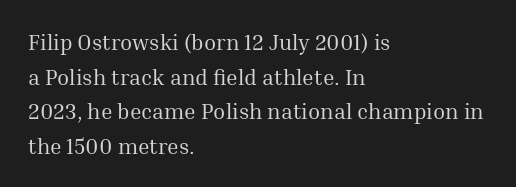
{"italic": "no", "bold": "no", "underline": "no", "align": "left", "line_spacing": "normal", "line_spacing_ratio": 1.57, "letter_spacing": "normal", "letter_spacing_em": 0.0, "glyph_px": 22}
